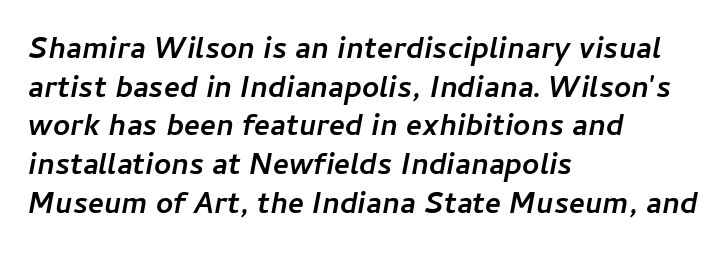
{"italic": "yes", "lean": "right", "slant_degrees": 11, "bold": "yes", "weight": "semibold", "width": "normal", "stroke_contrast": "low", "x_height": "medium", "monospaced": "no", "underline": "no", "align": "left", "line_spacing": "normal", "line_spacing_ratio": 1.29, "letter_spacing": "normal", "letter_spacing_em": 0.0, "glyph_px": 30}
